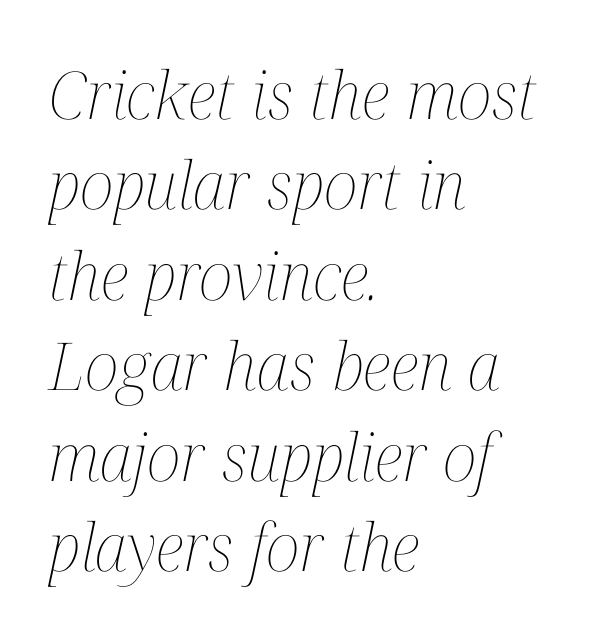
The image shows 66 px thin, condensed type, italic (leaning right); set left-aligned, normal line spacing (1.37x), normal letter spacing, not underlined; medium stroke contrast and a medium x-height.
